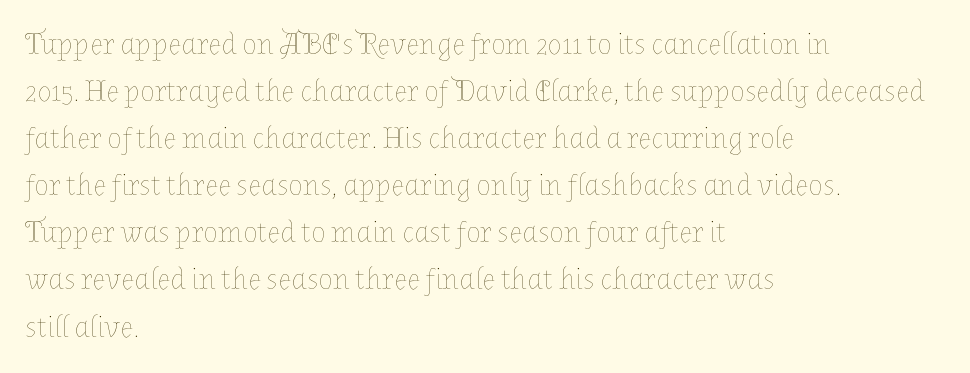
{"italic": "no", "bold": "no", "weight": "thin", "width": "normal", "stroke_contrast": "low", "x_height": "medium", "monospaced": "no", "underline": "no", "align": "left", "line_spacing": "normal", "line_spacing_ratio": 1.57, "letter_spacing": "normal", "letter_spacing_em": 0.0, "glyph_px": 30}
